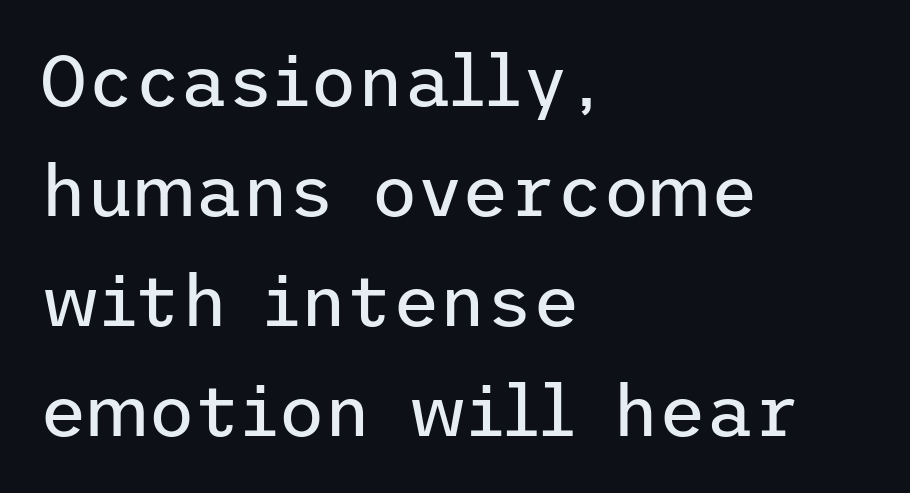
The image shows 72 px regular-weight sans-serif type, upright; set left-aligned, normal line spacing (1.53x), normal letter spacing, not underlined; low stroke contrast and a medium x-height.
